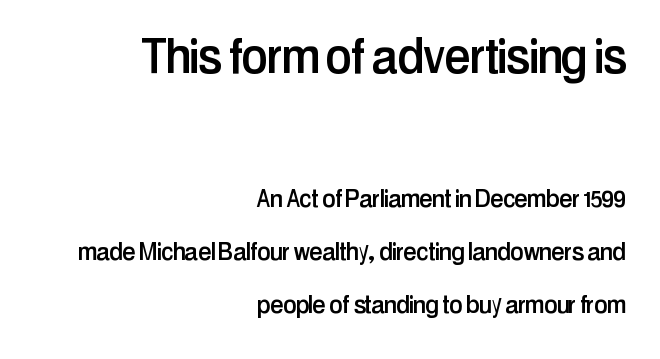
The image shows 59 px condensed sans-serif type, upright; set right-aligned, line spacing 1.77x, normal letter spacing, not underlined; the first (top) block is 1.97x larger; low stroke contrast and a medium x-height.
